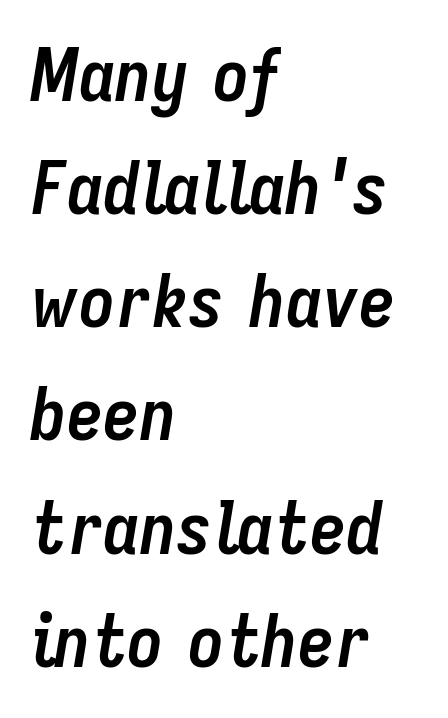
The image shows 73 px semibold, condensed type, italic (leaning right); set left-aligned, normal line spacing (1.55x), normal letter spacing, not underlined; low stroke contrast and a medium x-height.
